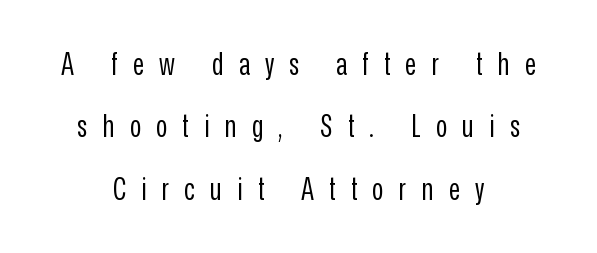
The image shows 31 px regular-weight, condensed sans-serif type, upright; set centered, loose line spacing (2.01x), unusually wide letter spacing (+0.49 em), not underlined; low stroke contrast and a medium x-height.
